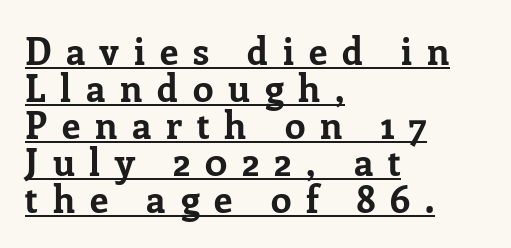
{"serif": "yes", "italic": "no", "bold": "yes", "weight": "bold", "width": "normal", "stroke_contrast": "low", "x_height": "medium", "monospaced": "no", "underline": "yes", "align": "left", "line_spacing": "tight", "line_spacing_ratio": 1.0, "letter_spacing": "wide", "letter_spacing_em": 0.4, "glyph_px": 37}
